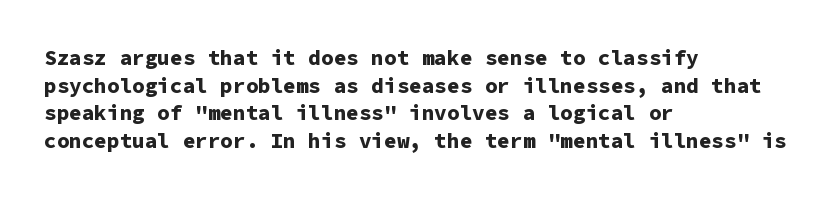
The image shows 21 px bold type, upright; set left-aligned, normal line spacing (1.32x), normal letter spacing, not underlined.
